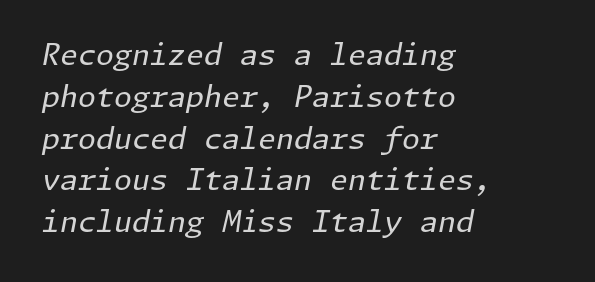
The image shows 29 px regular-weight type, italic (leaning right); set left-aligned, normal line spacing (1.44x), normal letter spacing, not underlined; low stroke contrast and a medium x-height.
